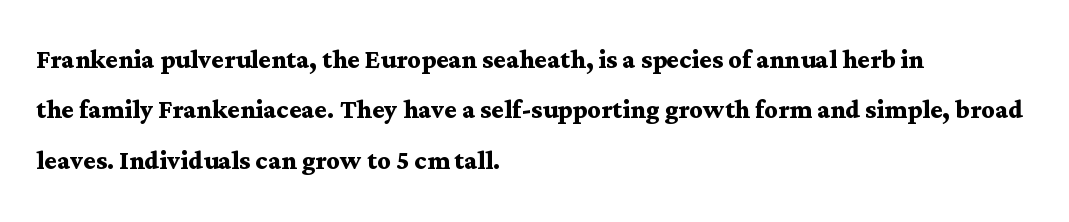
Q: Is the text bold? A: Yes.
Q: Is the text italic (slanted)? A: No, it is upright.
Q: Is the typeface a serif or a sans-serif typeface? A: Serif.
Q: Is the text underlined? A: No.
Q: How is the paragraph aligned? A: Left-aligned.
Q: Is the spacing between letters normal or unusually wide? A: Normal.
Q: Is the spacing between lines tight, normal or loose? A: Normal.
Q: Width (condensed, normal, or wide)? A: Wide.
Q: Stroke contrast? A: Medium.
Q: x-height? A: Medium.
Q: Monospaced? A: No.
